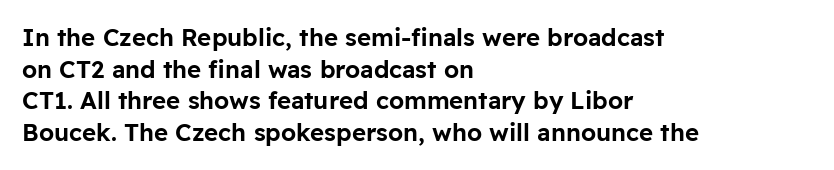
The image shows 24 px text type, upright; set left-aligned, normal line spacing (1.32x), normal letter spacing, not underlined.
